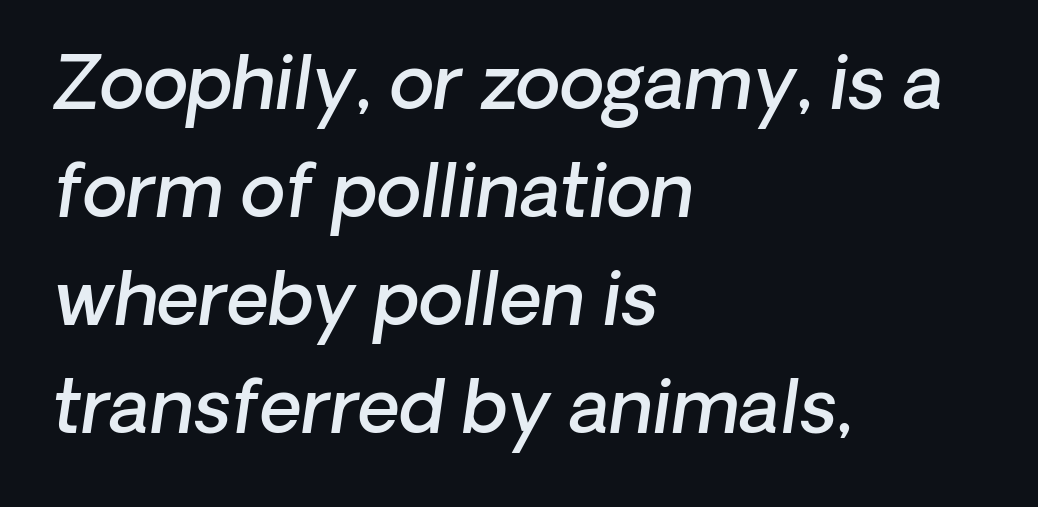
{"serif": "no", "bold": "semi", "weight": "semibold", "width": "normal", "stroke_contrast": "low", "x_height": "medium", "monospaced": "no", "underline": "no", "align": "left", "line_spacing": "normal", "line_spacing_ratio": 1.48, "letter_spacing": "normal", "letter_spacing_em": 0.0, "glyph_px": 73}
